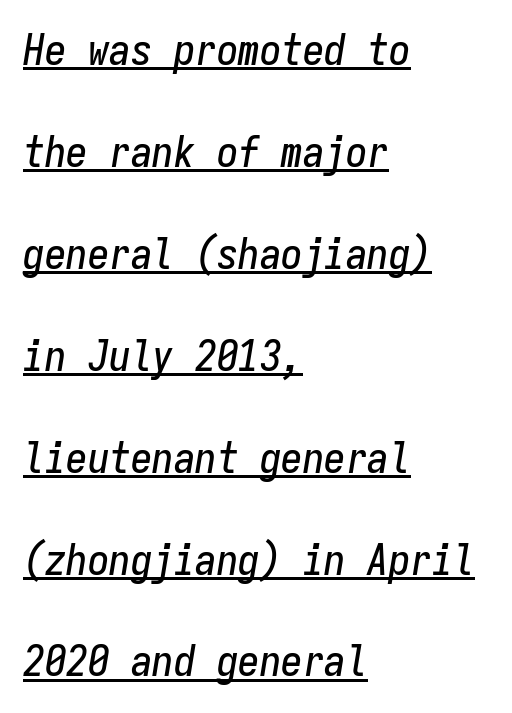
The image shows 43 px condensed type, italic (leaning right), monospaced; set left-aligned, loose line spacing (2.37x), normal letter spacing, underlined; low stroke contrast and a medium x-height.
